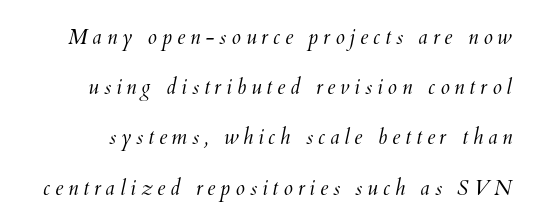
Q: Is the text bold? A: No.
Q: Is the text underlined? A: No.
Q: Is the spacing between letters normal or unusually wide? A: Unusually wide.
Q: Is the spacing between lines tight, normal or loose? A: Loose.
